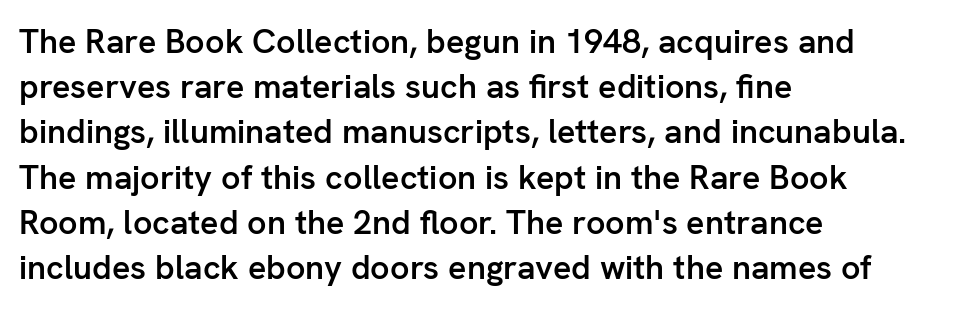
{"serif": "no", "italic": "no", "bold": "semi", "weight": "semibold", "width": "normal", "stroke_contrast": "low", "x_height": "medium", "monospaced": "no", "underline": "no", "align": "left", "line_spacing": "normal", "line_spacing_ratio": 1.33, "letter_spacing": "normal", "letter_spacing_em": 0.0, "glyph_px": 34}
